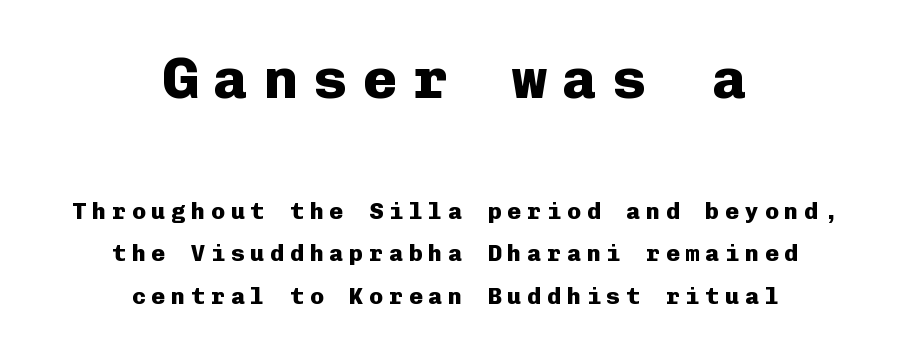
The image shows 58 px heavy sans-serif type, upright, monospaced; set centered, line spacing 1.85x, unusually wide letter spacing (+0.26 em), not underlined; the first (top) block is 2.52x larger; low stroke contrast and a medium x-height.
